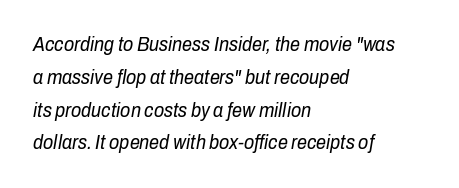
The image shows 20 px text type, italic (leaning right); set left-aligned, normal line spacing (1.64x), normal letter spacing, not underlined.
